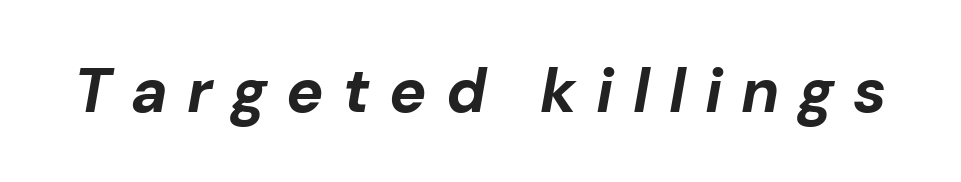
Q: Is the text bold? A: Yes.
Q: Is the text italic (slanted)? A: Yes, it leans right by about 10 degrees.
Q: Is the text underlined? A: No.
Q: Is the spacing between letters normal or unusually wide? A: Unusually wide.
Q: Width (condensed, normal, or wide)? A: Normal.
Q: Stroke contrast? A: Low.
Q: x-height? A: Medium.
Q: Monospaced? A: No.
